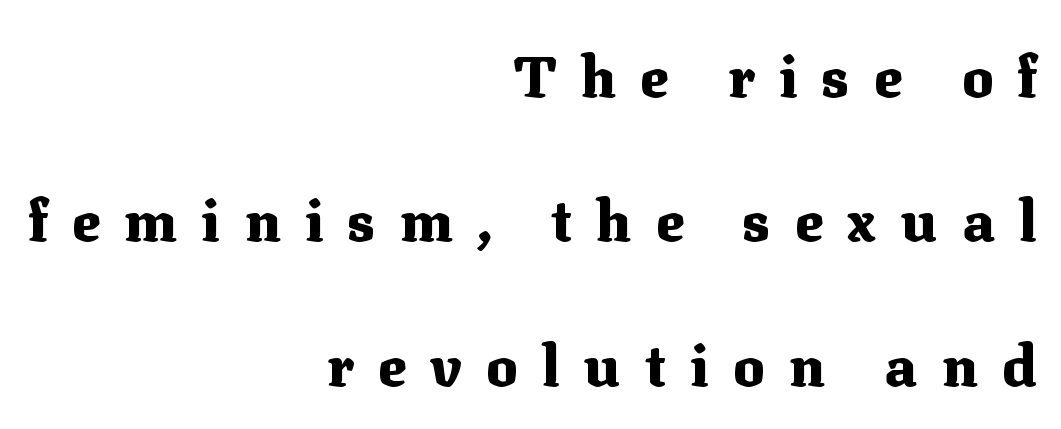
These lines are set flush right with a ragged left edge. Caption: bold face, heavy strokes. The passage shown is typeset with a serif family. Short note: letters widely spaced. Loosely led — the rows are spread out. Looks like regular typesetting: each glyph gets only the width it needs.
